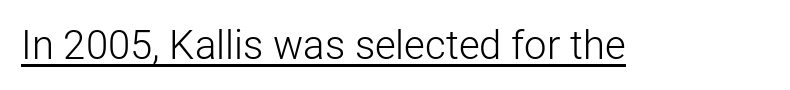
{"serif": "no", "italic": "no", "bold": "no", "weight": "light", "width": "normal", "stroke_contrast": "low", "x_height": "medium", "monospaced": "no", "underline": "yes", "letter_spacing": "normal", "letter_spacing_em": 0.0, "glyph_px": 40}
